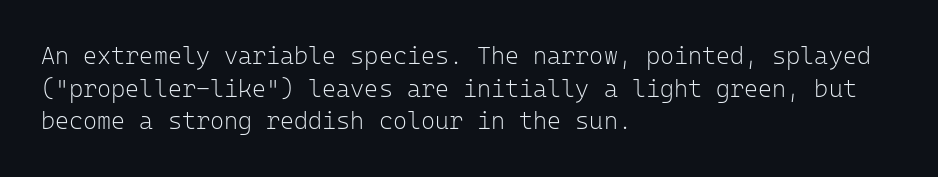
Plain, unruled lines of type. Ordinary non-slanted type is in use. Does extra space separate the letters? No, they use regular spacing. This is not heavy type; no bold has been used. These lines sit exactly where default settings would place them. Reading down the block, your eye returns to a fixed left position each line.
